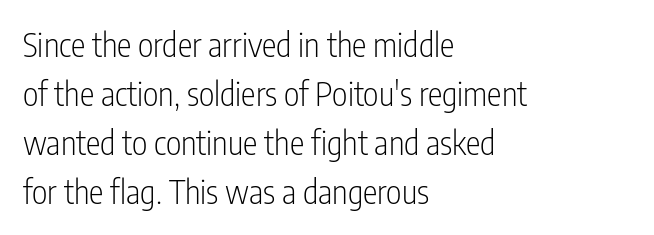
When letters stand straight like this, we call the style roman or upright. A typesetter would call this proportional, since set widths differ per character. Nothing unusual about the tracking: characters are spaced as the font intends. The line-height multiplier appears to be the usual default. Check the space under the baseline: it is left empty. In CSS terms this would be text-align: left.
